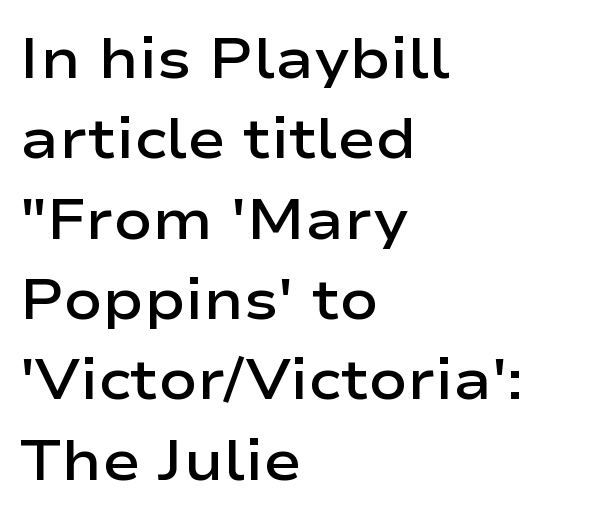
The block of text has a typical density, with ordinary space between rows. Stroke thickness is moderately raised; the sample reads as semibold. The characters display no serif detailing; their extremities are plain. Is this a fixed-width face? No — the glyphs have proportional, varying widths. A typesetter would mark this as roman, not italic. Layout note: lines flush left.
